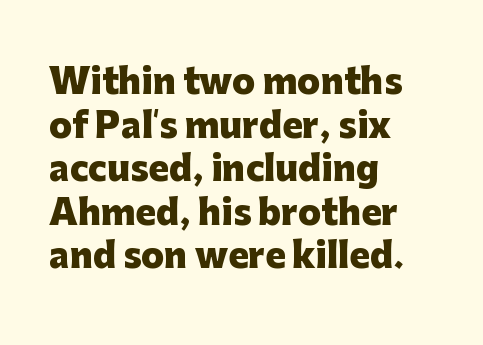
Q: Is the text bold? A: Yes.
Q: Is the text italic (slanted)? A: No, it is upright.
Q: Is the typeface a serif or a sans-serif typeface? A: Sans-serif.
Q: Is the text underlined? A: No.
Q: How is the paragraph aligned? A: Left-aligned.
Q: Is the spacing between letters normal or unusually wide? A: Normal.
Q: Is the spacing between lines tight, normal or loose? A: Normal.
Q: Width (condensed, normal, or wide)? A: Normal.
Q: Stroke contrast? A: Low.
Q: x-height? A: Medium.
Q: Monospaced? A: No.
